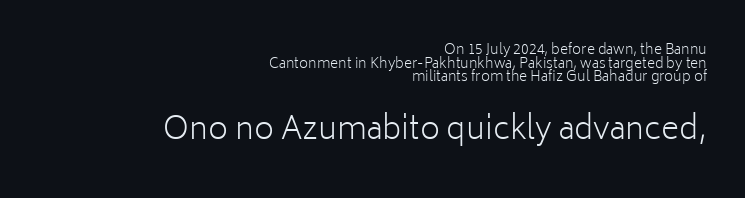
The leading is snug, giving the passage a crowded texture. The strip under each line holds only bare page. Top chunk: small. Bottom chunk: large. Weight: not bold — regular or lighter. Unlike a traditional serif, this face leaves its strokes unadorned.
